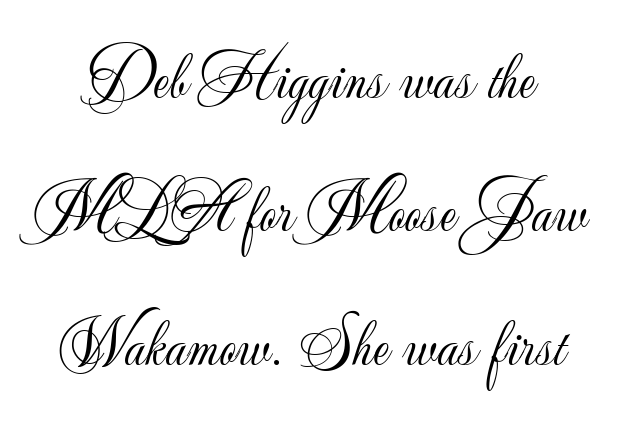
Q: Is the text bold? A: No.
Q: Is the text italic (slanted)? A: Yes.
Q: Is the typeface a serif or a sans-serif typeface? A: Sans-serif.
Q: Is the text underlined? A: No.
Q: Is the spacing between letters normal or unusually wide? A: Normal.
Q: Is the spacing between lines tight, normal or loose? A: Loose.
Q: Width (condensed, normal, or wide)? A: Normal.
Q: Stroke contrast? A: Low.
Q: x-height? A: Small.
Q: Monospaced? A: No.
